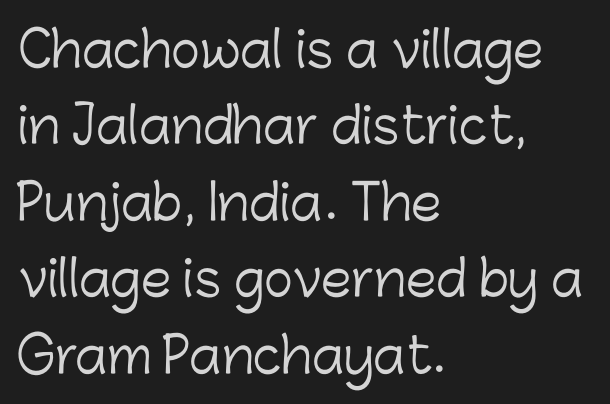
The image shows 49 px light sans-serif type, upright; set left-aligned, normal line spacing (1.56x), normal letter spacing, not underlined; low stroke contrast and a medium x-height.
